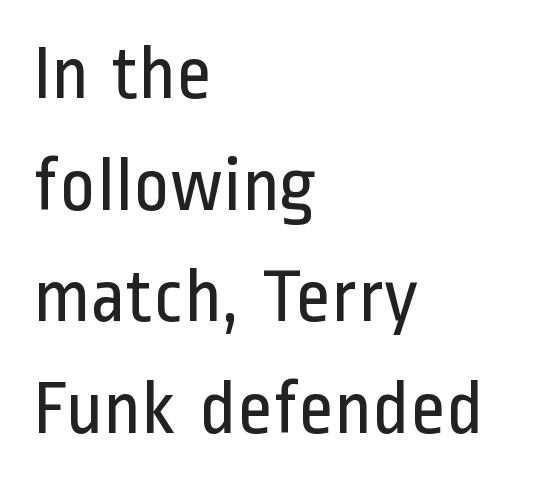
Q: Is the text bold? A: No.
Q: Is the text italic (slanted)? A: No, it is upright.
Q: Is the typeface a serif or a sans-serif typeface? A: Sans-serif.
Q: Is the text underlined? A: No.
Q: How is the paragraph aligned? A: Left-aligned.
Q: Is the spacing between letters normal or unusually wide? A: Normal.
Q: Is the spacing between lines tight, normal or loose? A: Normal.
Q: Width (condensed, normal, or wide)? A: Condensed.
Q: Stroke contrast? A: Low.
Q: x-height? A: Medium.
Q: Monospaced? A: No.
